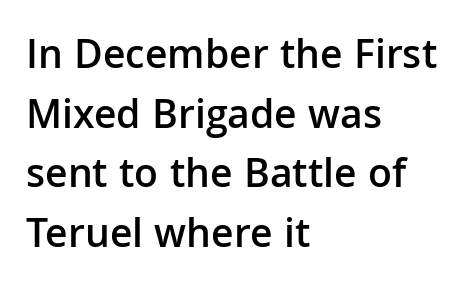
Descenders are the only things crossing below the line. This is roman type, the default non-slanted kind. Serifs: no, the terminals of the letterforms are clean. Caption: multi-line text, flush left, ragged right.
